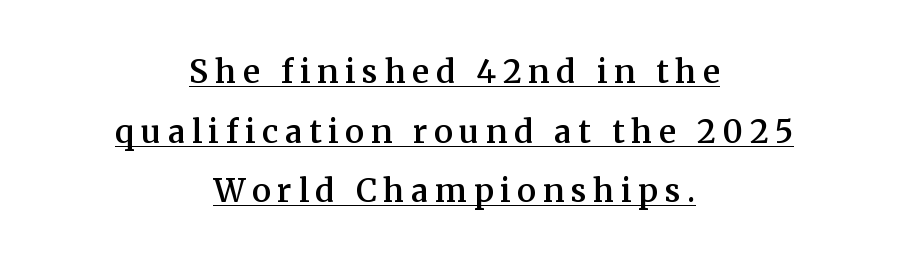
The image shows 32 px semibold serif type, upright; set centered, line spacing 1.86x, unusually wide letter spacing (+0.21 em), underlined; medium stroke contrast and a medium x-height.
